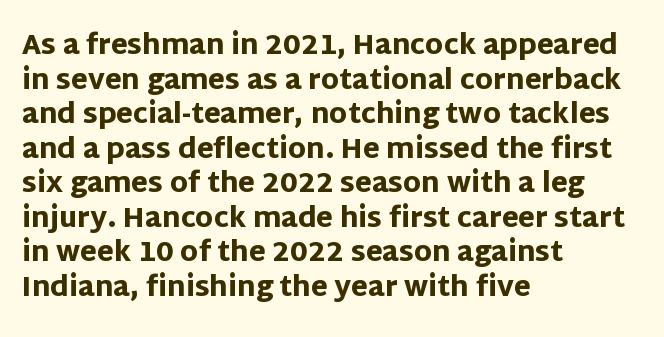
{"italic": "no", "bold": "yes", "underline": "no", "align": "left", "line_spacing": "normal", "line_spacing_ratio": 1.28, "letter_spacing": "normal", "letter_spacing_em": 0.0, "glyph_px": 27}
